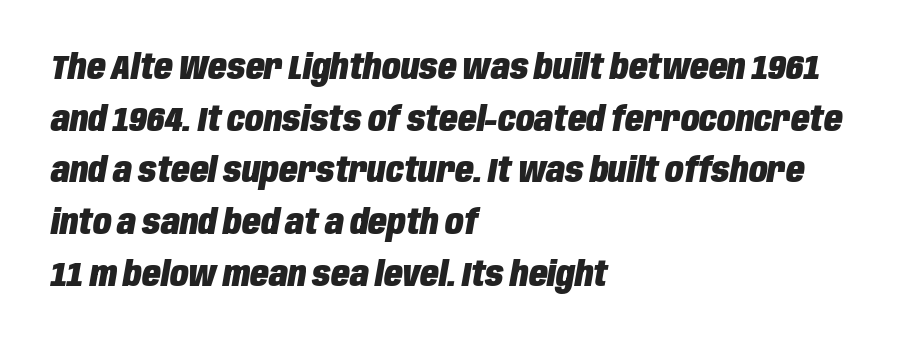
Q: Is the text bold? A: Yes.
Q: Is the text italic (slanted)? A: Yes, it leans right by about 10 degrees.
Q: Is the text underlined? A: No.
Q: How is the paragraph aligned? A: Left-aligned.
Q: Is the spacing between letters normal or unusually wide? A: Normal.
Q: Is the spacing between lines tight, normal or loose? A: Normal.
Q: Width (condensed, normal, or wide)? A: Condensed.
Q: Stroke contrast? A: Low.
Q: x-height? A: Large.
Q: Monospaced? A: No.
